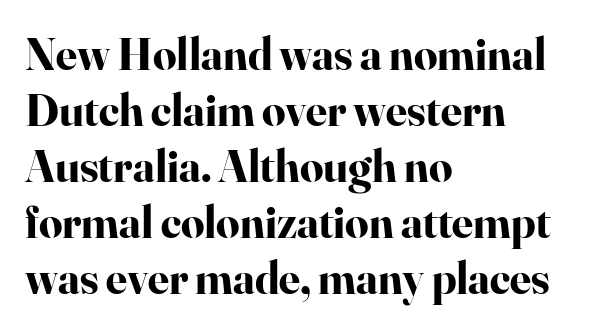
{"serif": "yes", "italic": "no", "bold": "yes", "weight": "bold", "width": "normal", "stroke_contrast": "high", "x_height": "small", "monospaced": "no", "underline": "no", "align": "left", "line_spacing_ratio": 1.22, "letter_spacing": "normal", "letter_spacing_em": 0.0, "glyph_px": 46}
